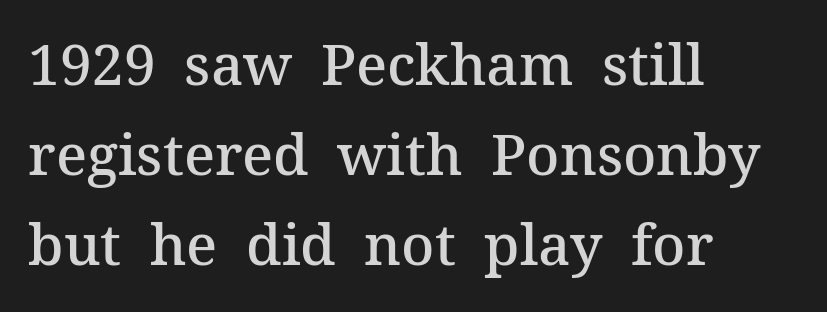
{"serif": "yes", "italic": "no", "bold": "semi", "weight": "semibold", "width": "normal", "stroke_contrast": "medium", "x_height": "medium", "monospaced": "no", "underline": "no", "align": "left", "line_spacing": "normal", "line_spacing_ratio": 1.58, "letter_spacing": "normal", "letter_spacing_em": 0.0, "glyph_px": 57}
